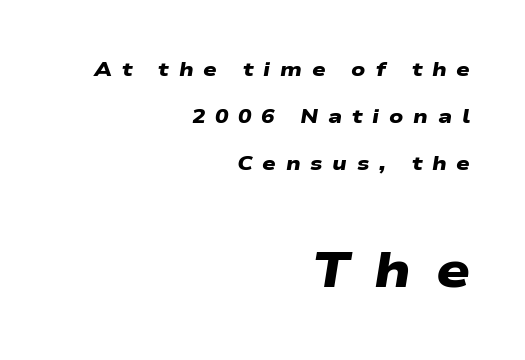
{"serif": "no", "bold": "yes", "weight": "heavy", "width": "wide", "stroke_contrast": "low", "x_height": "medium", "monospaced": "no", "underline": "no", "align": "right", "line_spacing": "loose", "line_spacing_ratio": 2.35, "letter_spacing": "wide", "letter_spacing_em": 0.48, "larger_block": "second", "size_ratio": 2.5, "glyph_px": 50}
